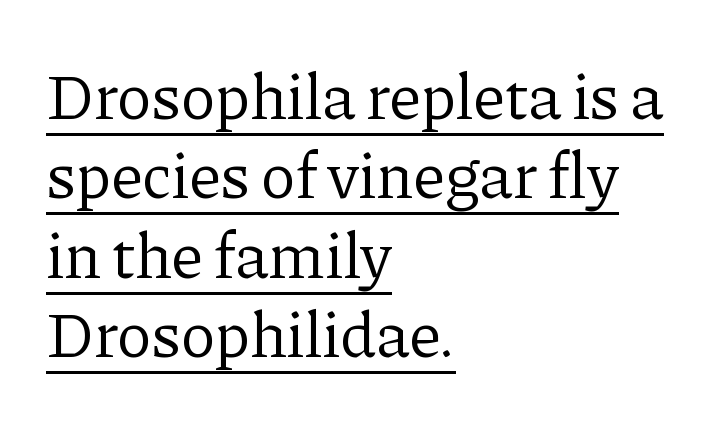
The image shows 65 px regular-weight serif type, upright; set left-aligned, line spacing 1.22x, normal letter spacing, underlined; low stroke contrast and a medium x-height.
